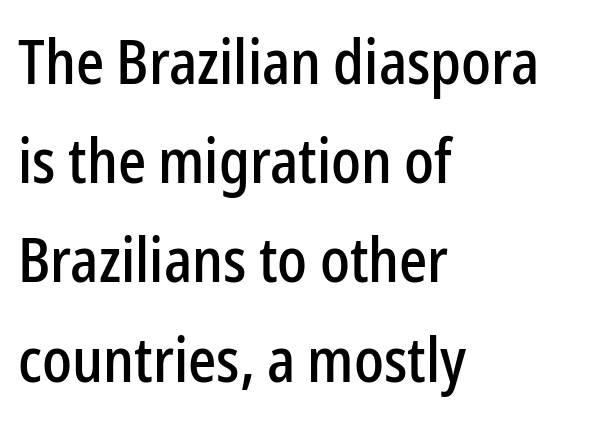
Q: Is the text italic (slanted)? A: No, it is upright.
Q: Is the typeface a serif or a sans-serif typeface? A: Sans-serif.
Q: Is the text underlined? A: No.
Q: How is the paragraph aligned? A: Left-aligned.
Q: Is the spacing between letters normal or unusually wide? A: Normal.
Q: Is the spacing between lines tight, normal or loose? A: Normal.
Q: Width (condensed, normal, or wide)? A: Condensed.
Q: Stroke contrast? A: Low.
Q: x-height? A: Medium.
Q: Monospaced? A: No.
